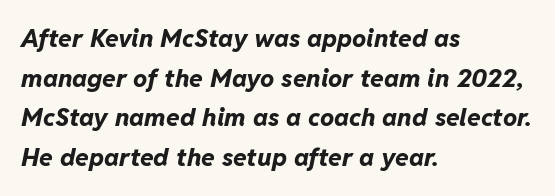
Q: Is the text bold? A: Yes.
Q: Is the text italic (slanted)? A: Yes, it leans right by about 11 degrees.
Q: Is the text underlined? A: No.
Q: How is the paragraph aligned? A: Left-aligned.
Q: Is the spacing between letters normal or unusually wide? A: Normal.
Q: Is the spacing between lines tight, normal or loose? A: Normal.
